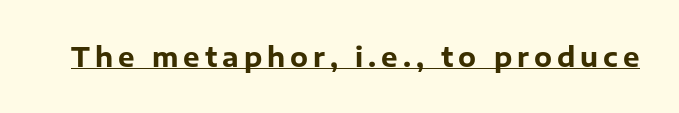
The font's upright variant was chosen for this text. Heavy-handed strokes throughout: this text is bold. Each line of the rendering has a horizontal stroke beneath the glyphs.
